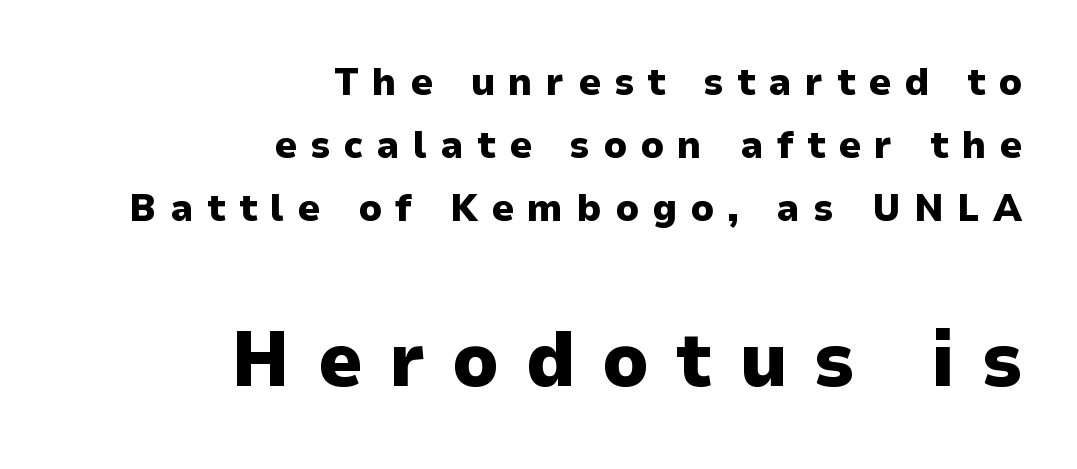
Q: Is the text bold? A: Yes.
Q: Is the text italic (slanted)? A: No, it is upright.
Q: Is the typeface a serif or a sans-serif typeface? A: Sans-serif.
Q: Is the text underlined? A: No.
Q: How is the paragraph aligned? A: Right-aligned.
Q: Is the spacing between letters normal or unusually wide? A: Unusually wide.
Q: Is the spacing between lines tight, normal or loose? A: Normal.
Q: Which block of text is set in a larger size, the first (top) or the second (bottom)? A: The second (bottom) one.
Q: Width (condensed, normal, or wide)? A: Normal.
Q: Stroke contrast? A: Low.
Q: x-height? A: Medium.
Q: Monospaced? A: No.
